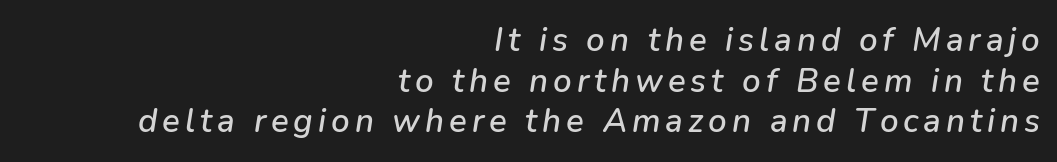
{"italic": "yes", "lean": "right", "slant_degrees": 9, "width": "normal", "stroke_contrast": "low", "x_height": "medium", "monospaced": "no", "underline": "no", "align": "right", "line_spacing_ratio": 1.23, "glyph_px": 33}
